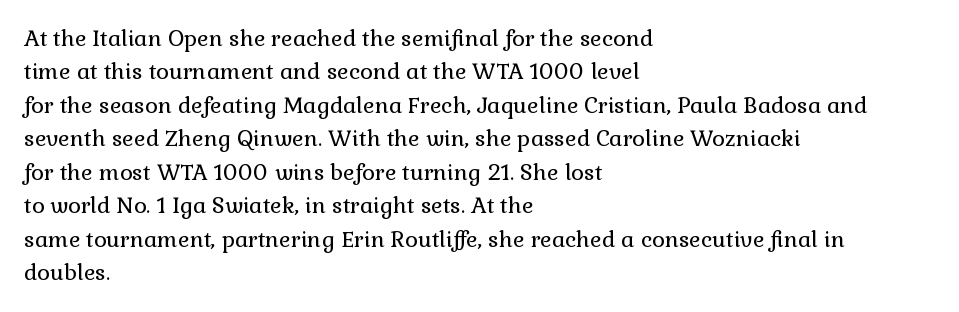
Summary of vertical rhythm: regular, with standard interline spacing. No extra ink here — the face is not bold. Quick note: not italic, upright. Horizontal alignment here is leftward, the default for most running prose.
